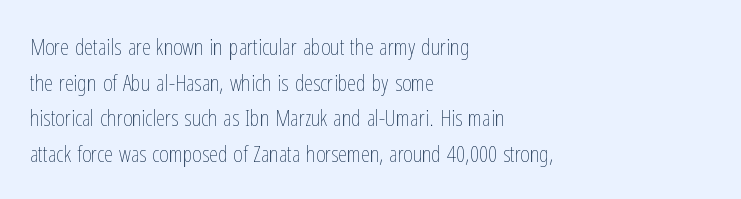
Baseline-to-baseline distance is the conventional proportion of letter height. The passage is arranged the way most books set body copy — flush left. The glyphs are unaccompanied by any horizontal stroke below them. The gaps between neighbouring characters are ordinary and unremarkable.
